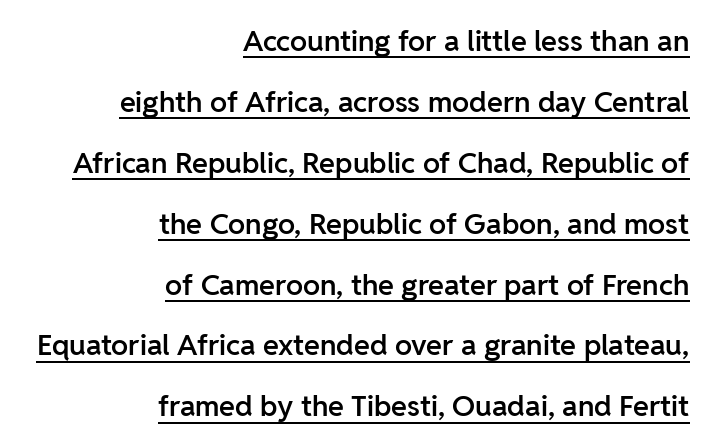
{"serif": "no", "italic": "no", "bold": "semi", "weight": "semibold", "width": "normal", "stroke_contrast": "low", "x_height": "medium", "monospaced": "no", "underline": "yes", "align": "right", "line_spacing": "loose", "line_spacing_ratio": 2.1, "letter_spacing": "normal", "letter_spacing_em": 0.0, "glyph_px": 29}
